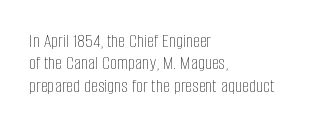
{"italic": "no", "bold": "no", "underline": "no", "align": "left", "line_spacing": "tight", "line_spacing_ratio": 1.12, "letter_spacing": "normal", "letter_spacing_em": 0.0, "glyph_px": 20}
